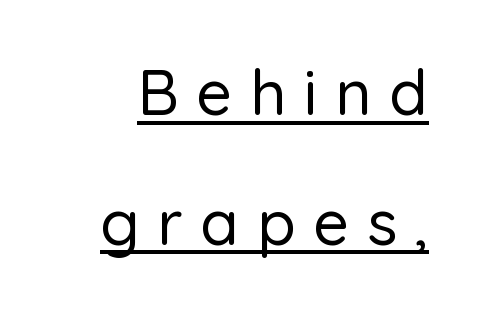
Q: Is the text italic (slanted)? A: No, it is upright.
Q: Is the typeface a serif or a sans-serif typeface? A: Sans-serif.
Q: Is the text underlined? A: Yes.
Q: Is the spacing between letters normal or unusually wide? A: Unusually wide.
Q: Is the spacing between lines tight, normal or loose? A: Loose.
Q: Width (condensed, normal, or wide)? A: Normal.
Q: Stroke contrast? A: Low.
Q: x-height? A: Medium.
Q: Monospaced? A: No.
